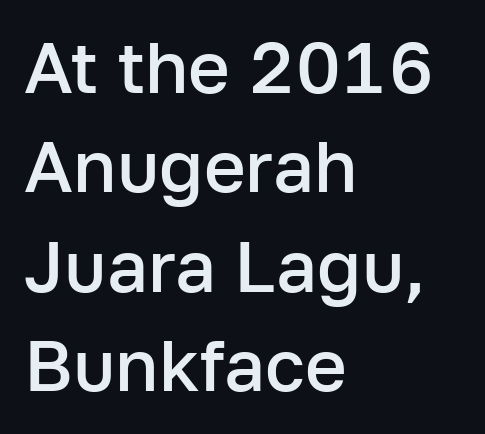
Q: Is the text bold? A: Semi-bold.
Q: Is the text italic (slanted)? A: No, it is upright.
Q: Is the typeface a serif or a sans-serif typeface? A: Sans-serif.
Q: Is the text underlined? A: No.
Q: How is the paragraph aligned? A: Left-aligned.
Q: Is the spacing between letters normal or unusually wide? A: Normal.
Q: Is the spacing between lines tight, normal or loose? A: Normal.
Q: Width (condensed, normal, or wide)? A: Normal.
Q: Stroke contrast? A: Low.
Q: x-height? A: Medium.
Q: Monospaced? A: No.
